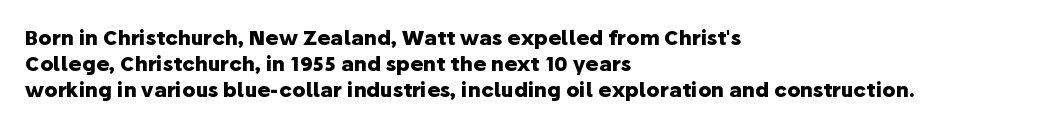
The lettering holds an erect, upright posture throughout. The text block is weighted toward the left margin, trailing off unevenly rightward. The strokes are fattened all the way to bold. Bare-footed words on every line.
